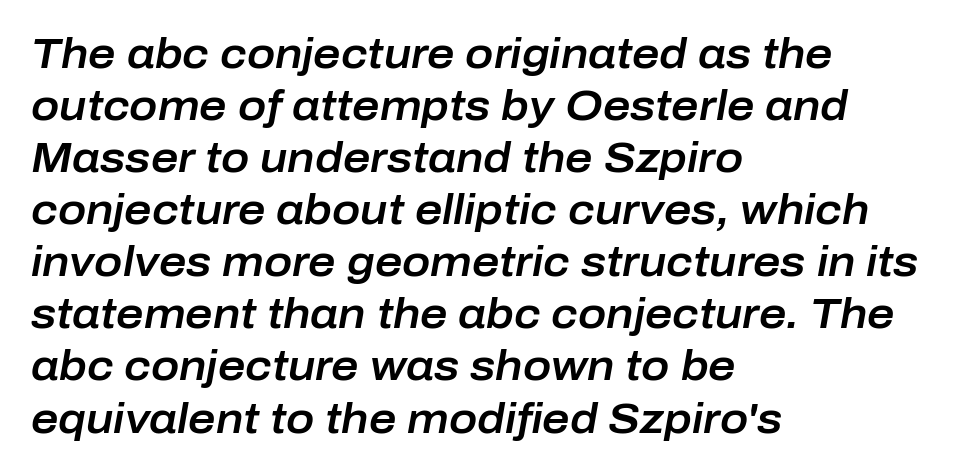
A classic flush-left, rag-right setting is used for this passage. Varying glyph widths throughout — classic text-font behaviour. Is the type slanted? Yes — the strokes lean at a clear angle. The type is set solid horizontally, with unmodified tracking.
